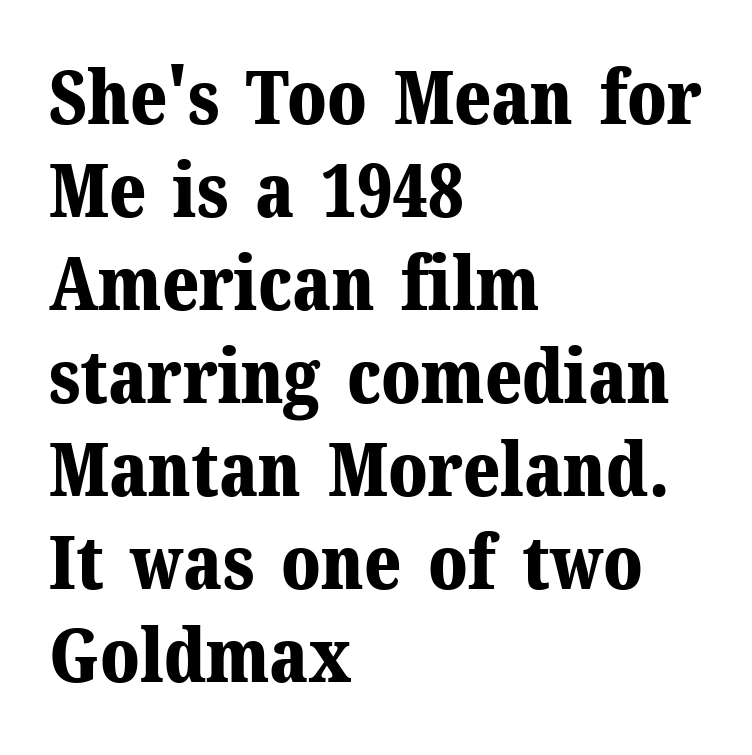
The image shows 75 px bold serif type, upright; set left-aligned, line spacing 1.24x, normal letter spacing, not underlined; medium stroke contrast and a medium x-height.
